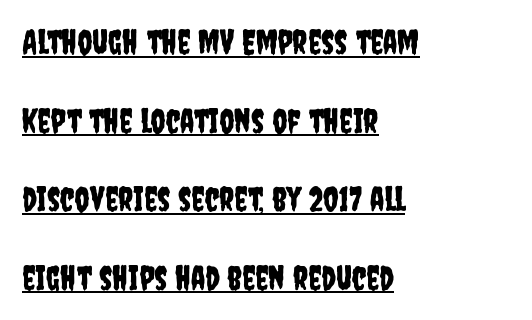
Type style note: lacks serifs. Line spacing here is loose. Caption: standard tracking, unaltered. Looks like regular typesetting: each glyph gets only the width it needs. A typesetter would mark this as roman, not italic. Each line of the rendering has a horizontal stroke beneath the glyphs.
